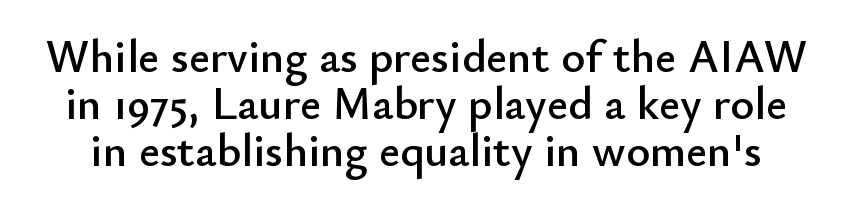
The image shows 46 px sans-serif type, upright; set tight line spacing (1.02x), normal letter spacing, not underlined; low stroke contrast and a small x-height.
